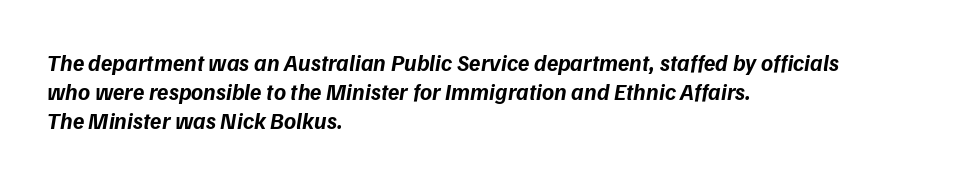
Q: Is the text bold? A: Yes.
Q: Is the text italic (slanted)? A: Yes, it leans right by about 9 degrees.
Q: Is the text underlined? A: No.
Q: How is the paragraph aligned? A: Left-aligned.
Q: Is the spacing between letters normal or unusually wide? A: Normal.
Q: Is the spacing between lines tight, normal or loose? A: Normal.
